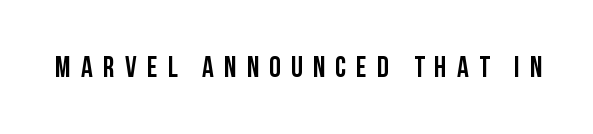
You could only call the tracking loose — the letters float apart. Rule under the text: the space is simply empty. Notice how the stems are strictly vertical — no italics here. The rendering uses natural spacing where letterforms have individual widths. These lines are composed in type without serifs.
